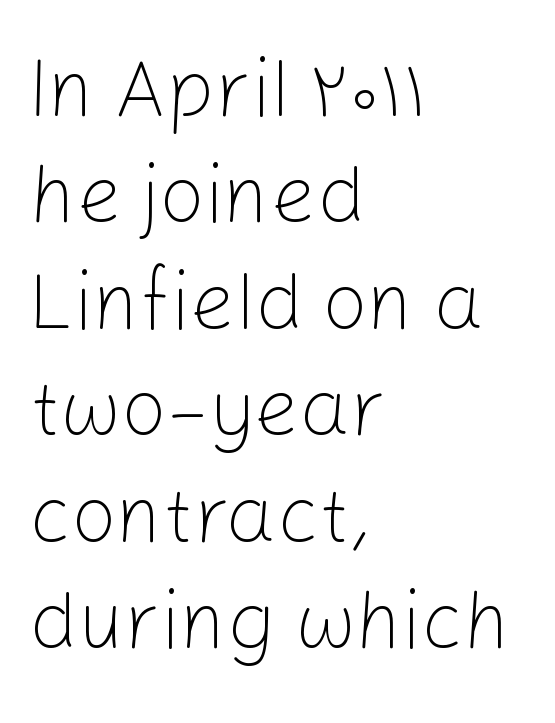
The image shows 80 px light sans-serif type, upright; set left-aligned, normal line spacing (1.33x), normal letter spacing, not underlined; low stroke contrast and a medium x-height.
